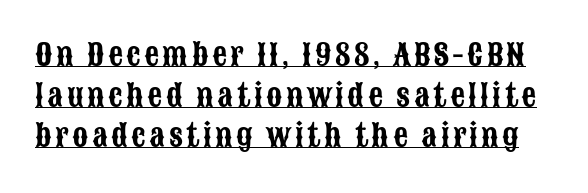
The words here are underlined. These lines are composed in type without serifs. These lines are rendered in a variable-pitch font. It's the straight-up-and-down kind of type. Whoever set this chose a conventional vertical rhythm.
